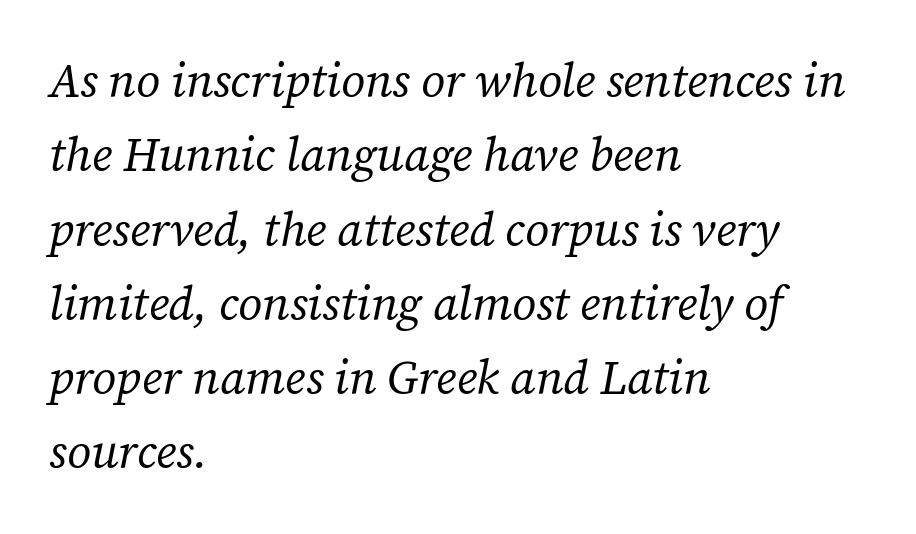
{"serif": "yes", "italic": "yes", "lean": "right", "slant_degrees": 12, "bold": "no", "weight": "regular", "width": "normal", "stroke_contrast": "low", "x_height": "medium", "monospaced": "no", "underline": "no", "align": "left", "line_spacing": "normal", "line_spacing_ratio": 1.58, "letter_spacing": "normal", "letter_spacing_em": 0.0, "glyph_px": 47}
